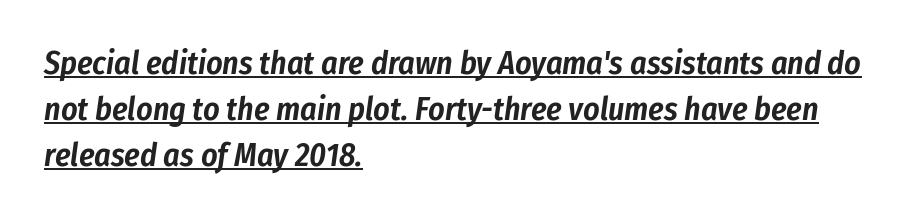
{"italic": "yes", "lean": "right", "slant_degrees": 8, "width": "condensed", "stroke_contrast": "low", "x_height": "medium", "monospaced": "no", "underline": "yes", "align": "left", "line_spacing": "normal", "line_spacing_ratio": 1.43, "letter_spacing": "normal", "letter_spacing_em": 0.0, "glyph_px": 32}
